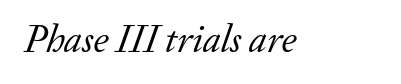
Q: Is the text bold? A: No.
Q: Is the text italic (slanted)? A: Yes, it leans right by about 20 degrees.
Q: Is the typeface a serif or a sans-serif typeface? A: Serif.
Q: Is the text underlined? A: No.
Q: Is the spacing between letters normal or unusually wide? A: Normal.
Q: Width (condensed, normal, or wide)? A: Normal.
Q: Stroke contrast? A: Low.
Q: x-height? A: Small.
Q: Monospaced? A: No.
